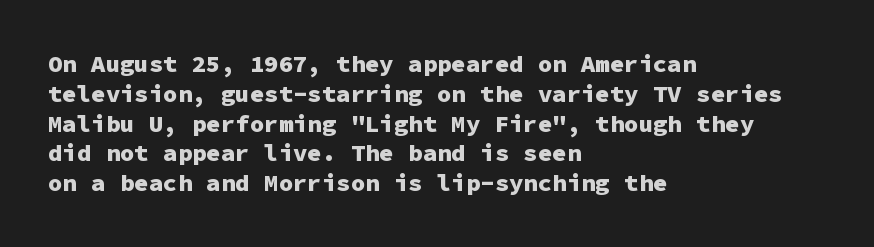
Every character sits straight up, as roman type does. This rendering uses left alignment, leaving the right contour irregular. Letters rest on an invisible, unmarked baseline. The passage shown has conventional tracking throughout. Pretty heavy lettering here — definitely bold.
